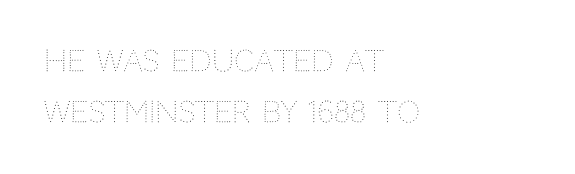
The image shows 29 px thin type, upright; set left-aligned, line spacing 1.75x, normal letter spacing, not underlined; medium stroke contrast and a large x-height.
